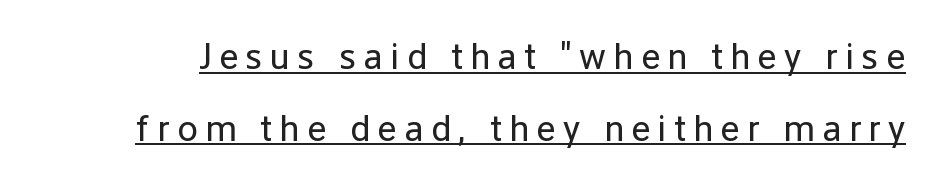
{"serif": "no", "italic": "no", "bold": "no", "weight": "regular", "width": "normal", "stroke_contrast": "low", "x_height": "medium", "monospaced": "no", "underline": "yes", "line_spacing": "loose", "line_spacing_ratio": 1.94, "letter_spacing": "wide", "letter_spacing_em": 0.2, "glyph_px": 37}
